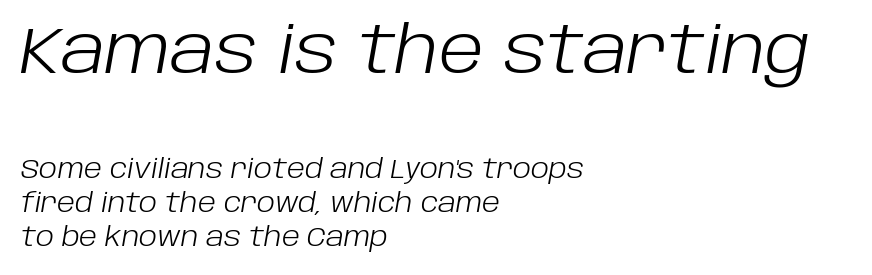
Q: Is the text bold? A: No.
Q: Is the text italic (slanted)? A: Yes, it leans right by about 10 degrees.
Q: Is the text underlined? A: No.
Q: How is the paragraph aligned? A: Left-aligned.
Q: Is the spacing between letters normal or unusually wide? A: Normal.
Q: Is the spacing between lines tight, normal or loose? A: Normal.
Q: Which block of text is set in a larger size, the first (top) or the second (bottom)? A: The first (top) one.
Q: Width (condensed, normal, or wide)? A: Normal.
Q: Stroke contrast? A: Low.
Q: x-height? A: Large.
Q: Monospaced? A: No.
